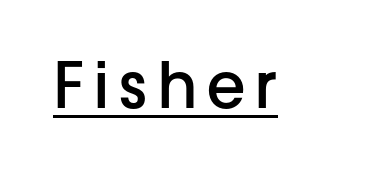
The image shows 63 px semibold sans-serif type, upright; set underlined; low stroke contrast and a medium x-height.
